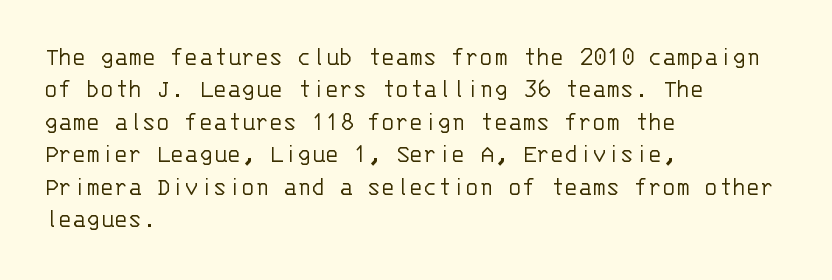
{"italic": "no", "bold": "no", "underline": "no", "align": "left", "line_spacing": "normal", "line_spacing_ratio": 1.25, "letter_spacing": "normal", "letter_spacing_em": 0.0, "glyph_px": 26}
